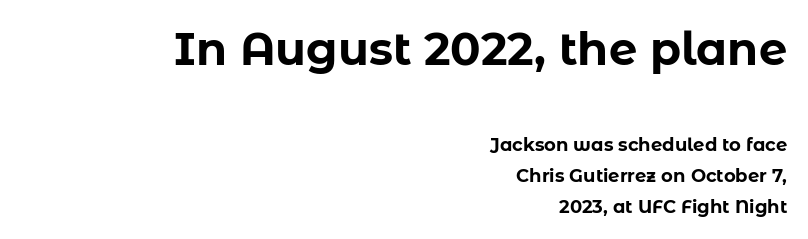
The image shows 45 px bold sans-serif type, upright; set right-aligned, normal line spacing (1.7x), normal letter spacing, not underlined; the first (top) block is 2.5x larger; low stroke contrast and a medium x-height.
